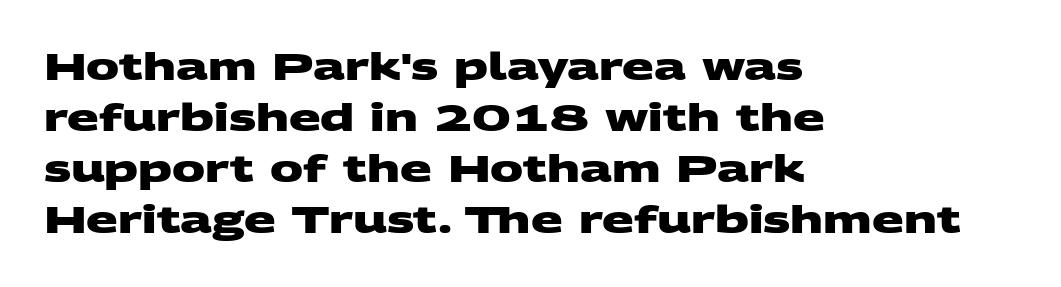
The image shows 37 px heavy, wide sans-serif type; set left-aligned, normal line spacing (1.38x), normal letter spacing, not underlined; medium stroke contrast and a large x-height.
